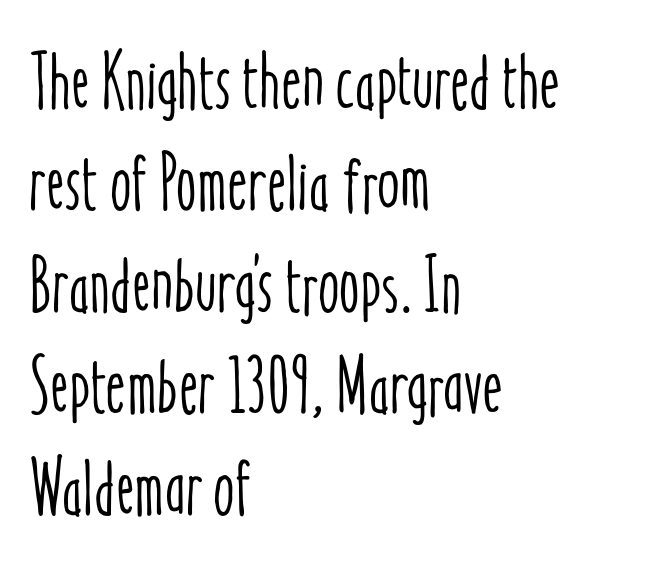
{"italic": "no", "width": "condensed", "stroke_contrast": "low", "x_height": "medium", "monospaced": "no", "underline": "no", "align": "left", "line_spacing": "normal", "line_spacing_ratio": 1.3, "letter_spacing": "normal", "letter_spacing_em": 0.0, "glyph_px": 78}
